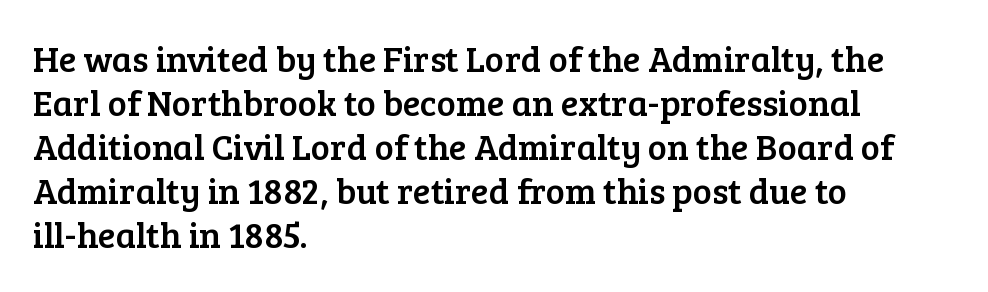
{"serif": "yes", "italic": "no", "width": "normal", "stroke_contrast": "low", "x_height": "medium", "monospaced": "no", "underline": "no", "align": "left", "line_spacing_ratio": 1.22, "letter_spacing": "normal", "letter_spacing_em": 0.0, "glyph_px": 36}
